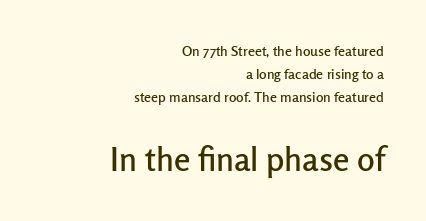
{"serif": "no", "italic": "no", "width": "normal", "stroke_contrast": "low", "x_height": "medium", "monospaced": "no", "underline": "no", "align": "right", "line_spacing": "normal", "line_spacing_ratio": 1.65, "letter_spacing": "normal", "letter_spacing_em": 0.0, "larger_block": "second", "size_ratio": 2.36, "glyph_px": 33}
